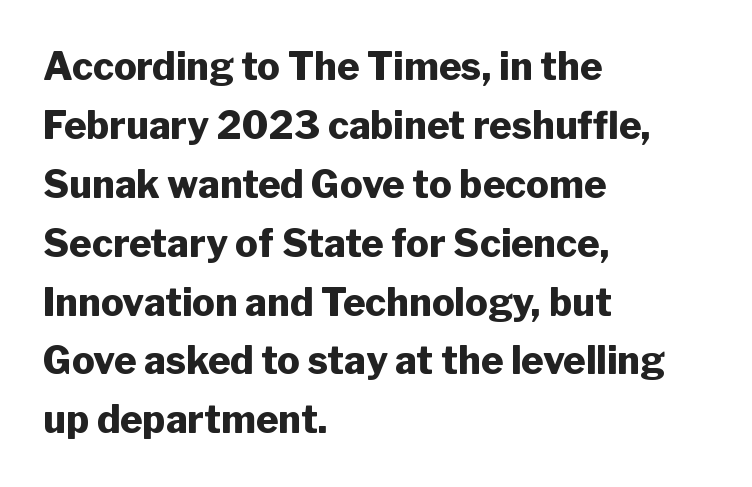
Q: Is the text bold? A: Yes.
Q: Is the text italic (slanted)? A: No, it is upright.
Q: Is the typeface a serif or a sans-serif typeface? A: Sans-serif.
Q: Is the text underlined? A: No.
Q: How is the paragraph aligned? A: Left-aligned.
Q: Is the spacing between letters normal or unusually wide? A: Normal.
Q: Is the spacing between lines tight, normal or loose? A: Normal.
Q: Width (condensed, normal, or wide)? A: Normal.
Q: Stroke contrast? A: Low.
Q: x-height? A: Medium.
Q: Monospaced? A: No.
